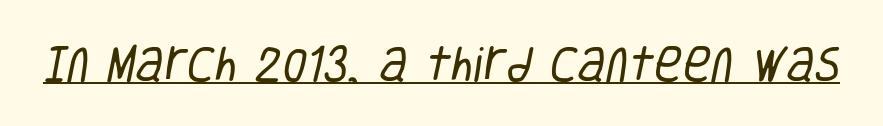
The image shows 39 px regular-weight, condensed sans-serif type; set normal letter spacing, underlined; low stroke contrast and a large x-height.
